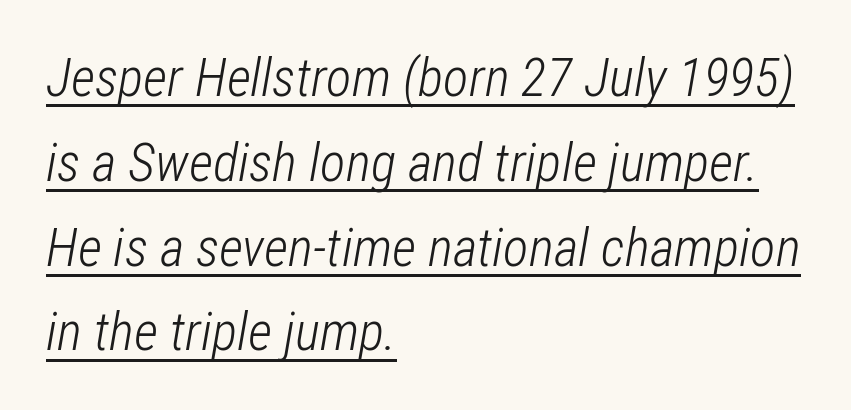
Q: Is the text bold? A: No.
Q: Is the text italic (slanted)? A: Yes, it leans right by about 12 degrees.
Q: Is the text underlined? A: Yes.
Q: How is the paragraph aligned? A: Left-aligned.
Q: Is the spacing between letters normal or unusually wide? A: Normal.
Q: Is the spacing between lines tight, normal or loose? A: Normal.
Q: Width (condensed, normal, or wide)? A: Condensed.
Q: Stroke contrast? A: Low.
Q: x-height? A: Medium.
Q: Monospaced? A: No.
